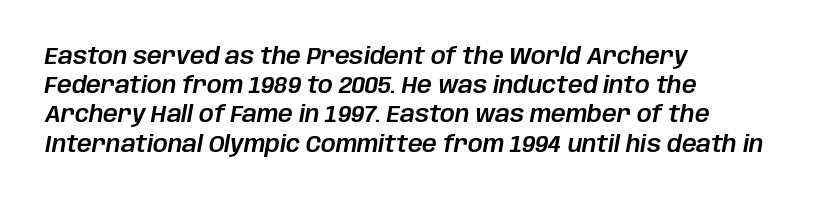
The rendering uses a moderate line-height, typical for paragraphs. The ragged edge is on the right, which tells us the setting is flush left. Quick note: italic. The gap between lines stays unmarked. Nothing unusual about the tracking: characters are spaced as the font intends.
